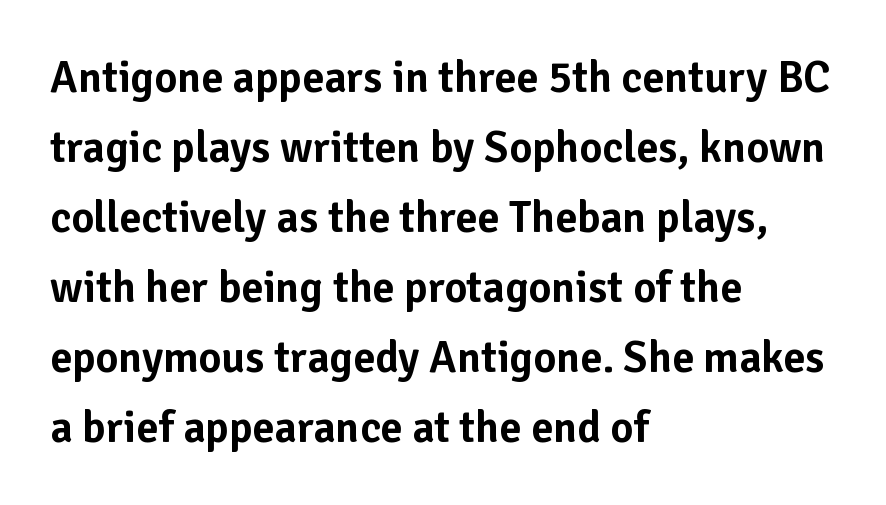
{"serif": "no", "italic": "no", "width": "normal", "stroke_contrast": "low", "x_height": "medium", "monospaced": "no", "underline": "no", "align": "left", "line_spacing": "normal", "line_spacing_ratio": 1.59, "letter_spacing": "normal", "letter_spacing_em": 0.0, "glyph_px": 44}
